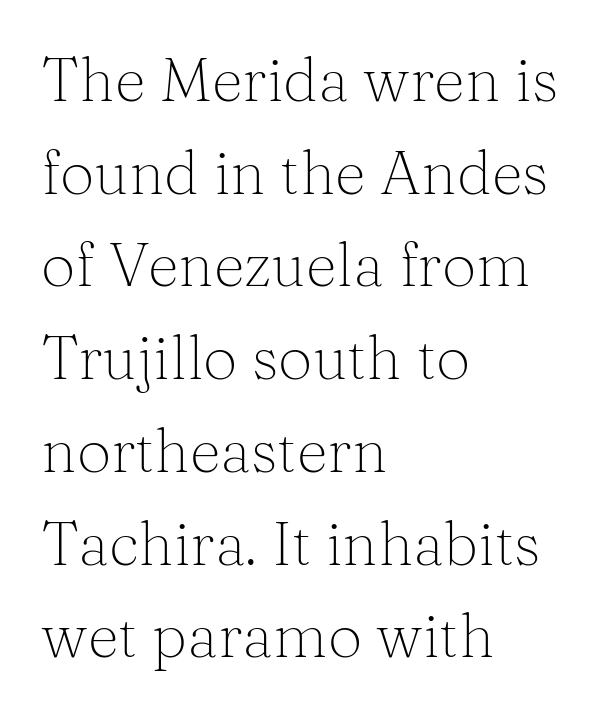
Q: Is the text bold? A: No.
Q: Is the text italic (slanted)? A: No, it is upright.
Q: Is the typeface a serif or a sans-serif typeface? A: Serif.
Q: Is the text underlined? A: No.
Q: How is the paragraph aligned? A: Left-aligned.
Q: Is the spacing between letters normal or unusually wide? A: Normal.
Q: Is the spacing between lines tight, normal or loose? A: Normal.
Q: Width (condensed, normal, or wide)? A: Normal.
Q: Stroke contrast? A: Medium.
Q: x-height? A: Medium.
Q: Monospaced? A: No.
